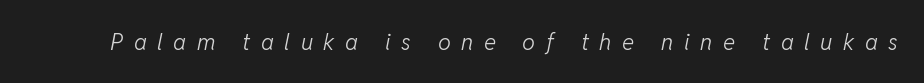
The image shows 23 px text type, italic (leaning right); set unusually wide letter spacing (+0.46 em), not underlined.
